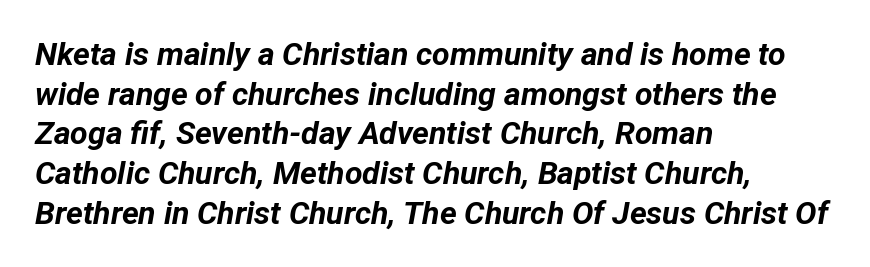
The rendering uses natural spacing where letterforms have individual widths. Any mark beneath the type? The region is blank. Caption: bold face, heavy strokes. The paragraph has a hard left edge and a soft right edge.
